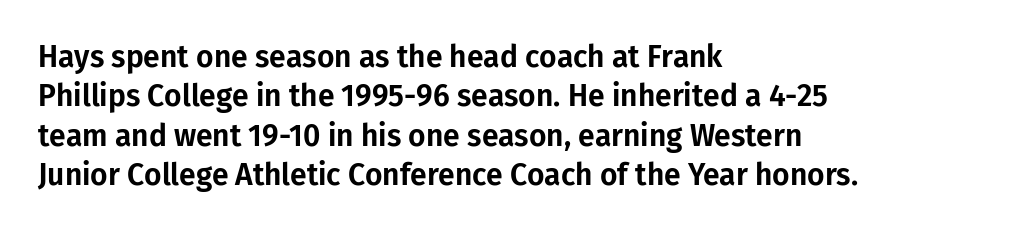
{"serif": "no", "italic": "no", "width": "normal", "stroke_contrast": "low", "x_height": "medium", "monospaced": "no", "underline": "no", "align": "left", "line_spacing": "normal", "line_spacing_ratio": 1.31, "letter_spacing": "normal", "letter_spacing_em": 0.0, "glyph_px": 30}
